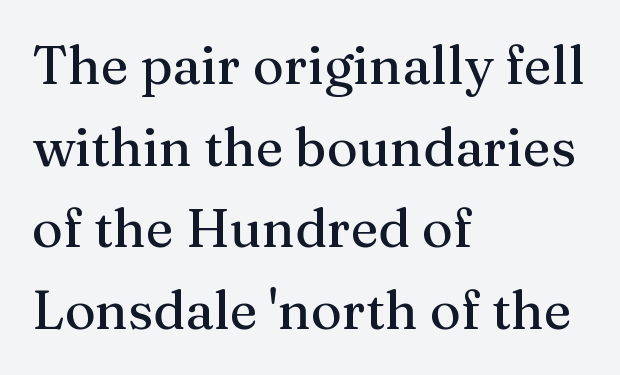
Q: Is the text italic (slanted)? A: No, it is upright.
Q: Is the typeface a serif or a sans-serif typeface? A: Serif.
Q: Is the text underlined? A: No.
Q: How is the paragraph aligned? A: Left-aligned.
Q: Is the spacing between letters normal or unusually wide? A: Normal.
Q: Is the spacing between lines tight, normal or loose? A: Normal.
Q: Width (condensed, normal, or wide)? A: Normal.
Q: Stroke contrast? A: Medium.
Q: x-height? A: Medium.
Q: Monospaced? A: No.
